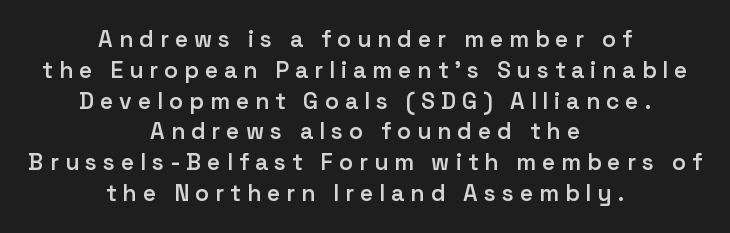
Notice how descenders clear the ascenders below comfortably — that's standard leading. The horizontal fit of the characters is loose and conspicuously gappy. The letters are semibold — heavier than regular but short of a full bold. Every character sits straight up, as roman type does. Bare-footed words on every line. Notice how the passage keeps no hard edge, just a central spine.
